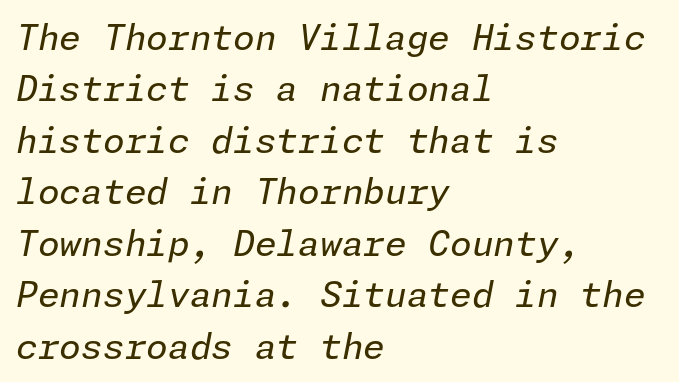
The image shows 35 px regular-weight type, italic (leaning right); set left-aligned, normal line spacing (1.47x), normal letter spacing, not underlined; low stroke contrast and a medium x-height.
